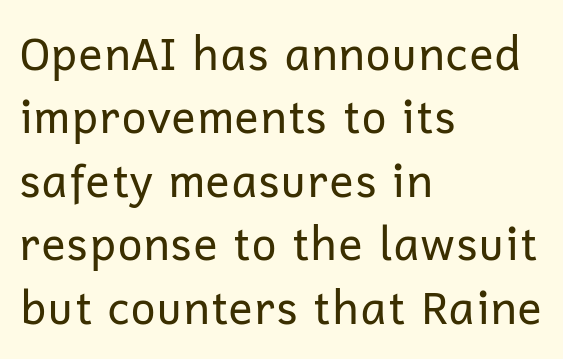
The image shows 45 px regular-weight sans-serif type, upright; set left-aligned, normal line spacing (1.41x), normal letter spacing, not underlined; low stroke contrast and a medium x-height.
